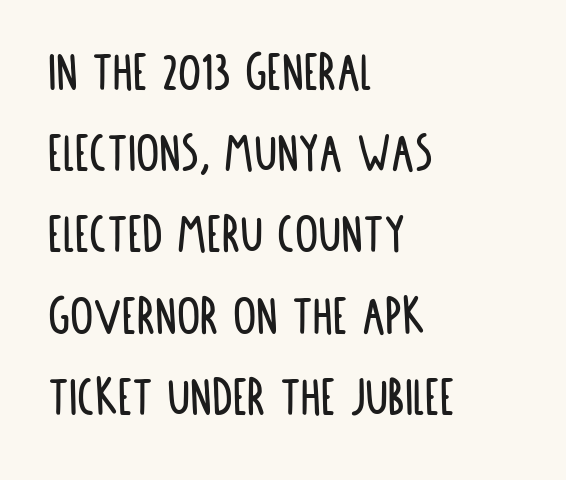
The image shows 58 px condensed sans-serif type, upright; set left-aligned, normal line spacing (1.4x), normal letter spacing, not underlined; low stroke contrast and a large x-height.
